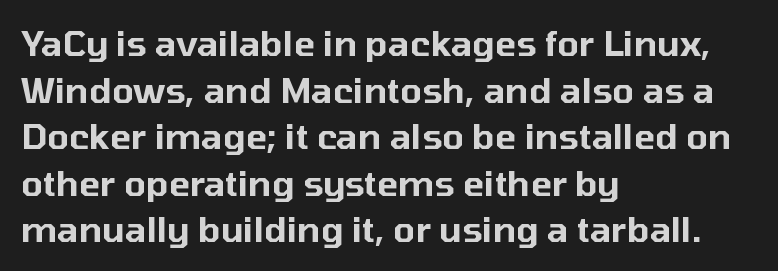
You can tell from the bare stems that sans-serif type was used. The ragged edge is on the right, which tells us the setting is flush left. Characters follow at the spacing the type designer built in. Leading matches the norm, producing a regular column. The face used here is proportionally spaced, like ordinary book or web type.
